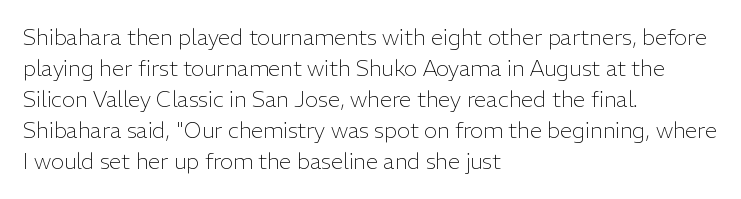
The words here are not underlined. Default kerning and tracking; the words read as compact shapes. The paragraph shown leans on its left margin. Posture: straight, roman, zero tilt. Vertical stems look standard width or narrower in stroke. Vertical spacing — default.
